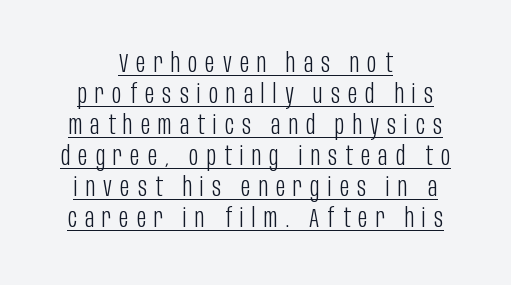
The image shows 26 px text type, upright; set centered, line spacing 1.19x, unusually wide letter spacing (+0.31 em), underlined.
